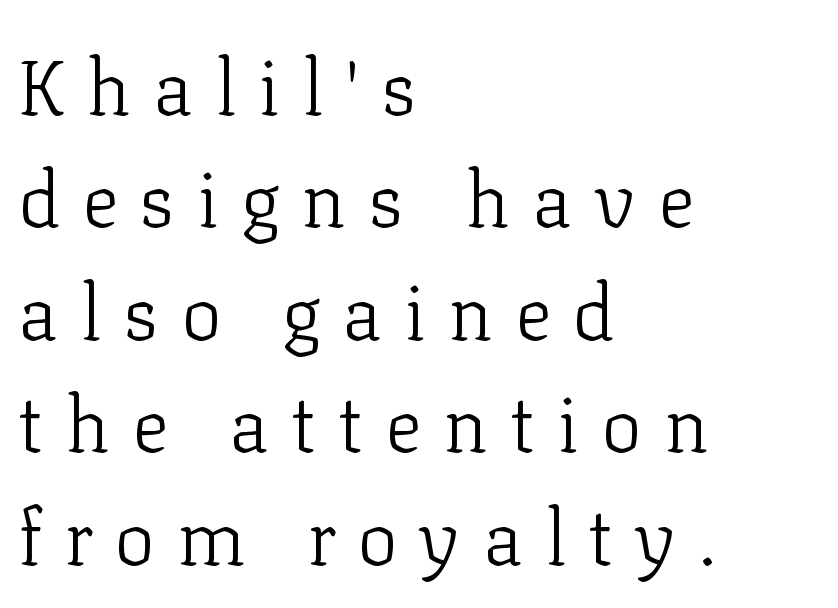
Q: Is the text bold? A: No.
Q: Is the text italic (slanted)? A: No, it is upright.
Q: Is the typeface a serif or a sans-serif typeface? A: Serif.
Q: Is the text underlined? A: No.
Q: How is the paragraph aligned? A: Left-aligned.
Q: Is the spacing between letters normal or unusually wide? A: Unusually wide.
Q: Is the spacing between lines tight, normal or loose? A: Normal.
Q: Width (condensed, normal, or wide)? A: Normal.
Q: Stroke contrast? A: Low.
Q: x-height? A: Medium.
Q: Monospaced? A: No.
